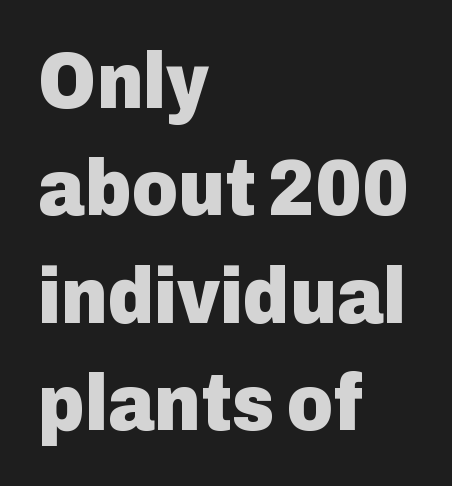
The image shows 79 px heavy sans-serif type, upright; set left-aligned, normal line spacing (1.36x), normal letter spacing, not underlined; low stroke contrast and a medium x-height.
